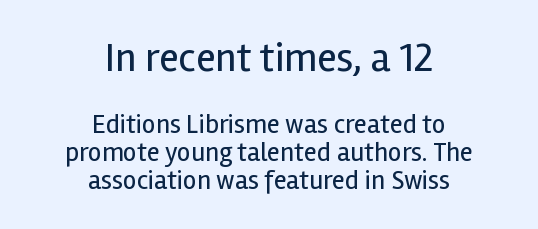
The image shows 41 px regular-weight sans-serif type, upright; set centered, tight line spacing (1.03x), normal letter spacing, not underlined; the first (top) block is 1.52x larger; a medium x-height.
